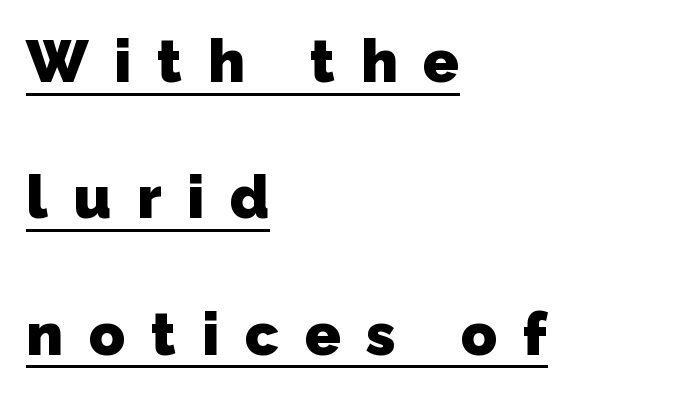
Each letter keeps its own natural width here, so spacing adapts to shape. Stroke terminals: plain, sans-serif. Horizontal alignment here is leftward, the default for most running prose. The letterforms stand isolated, each surrounded by extra space. Pretty heavy lettering here — definitely bold.
